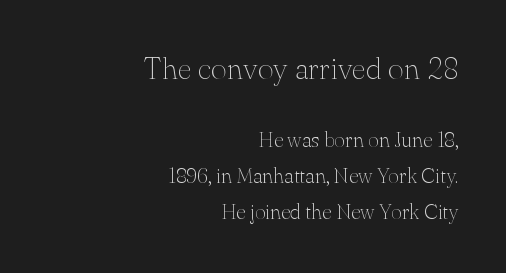
{"serif": "yes", "italic": "no", "bold": "no", "weight": "thin", "width": "normal", "stroke_contrast": "medium", "x_height": "small", "monospaced": "no", "underline": "no", "align": "right", "line_spacing_ratio": 1.71, "letter_spacing": "normal", "letter_spacing_em": 0.0, "larger_block": "first", "size_ratio": 1.48, "glyph_px": 31}
